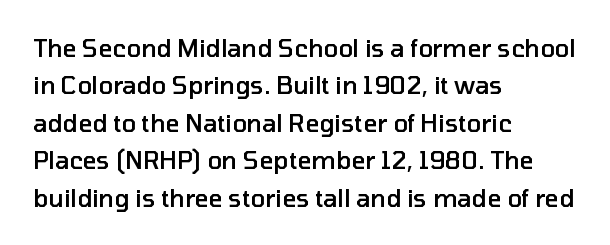
Summary of vertical rhythm: regular, with standard interline spacing. Do the letters lean? They stand straight. The passage is arranged the way most books set body copy — flush left. Bare-footed words on every line. The gaps between neighbouring characters are ordinary and unremarkable.
